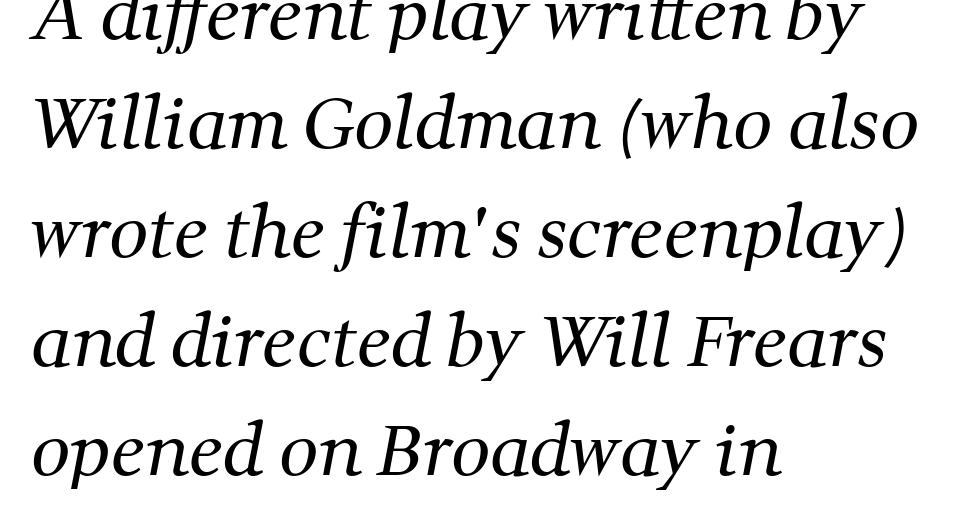
The image shows 69 px regular-weight serif type; set left-aligned, normal line spacing (1.58x), normal letter spacing, not underlined; medium stroke contrast and a medium x-height.
